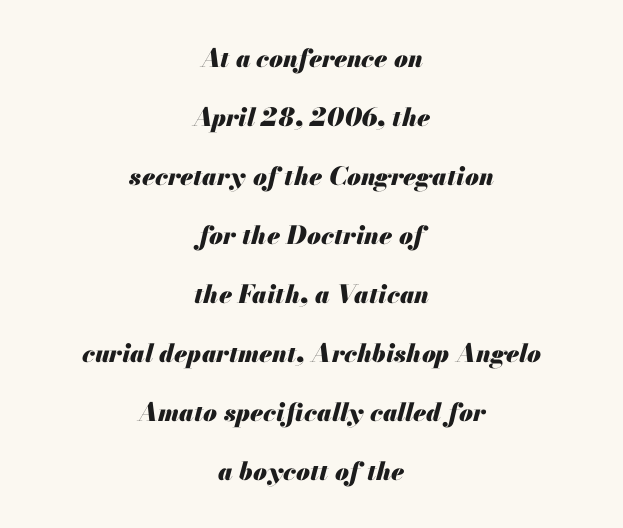
Observe the ordinary spacing: letters are neighbours, not strangers. The strip under each line holds only bare page. Layout note: lines centered. Heavy-handed strokes throughout: this text is bold. The lettering tilts uniformly, giving the passage an italic look. Leading is clearly above the norm, producing a sparse column.
